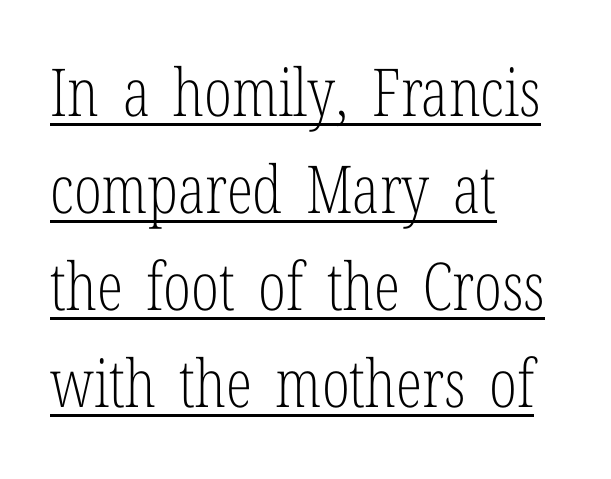
{"serif": "yes", "italic": "no", "bold": "no", "weight": "light", "width": "condensed", "stroke_contrast": "low", "x_height": "medium", "monospaced": "no", "underline": "yes", "align": "left", "line_spacing": "normal", "line_spacing_ratio": 1.47, "letter_spacing": "normal", "letter_spacing_em": 0.0, "glyph_px": 66}
